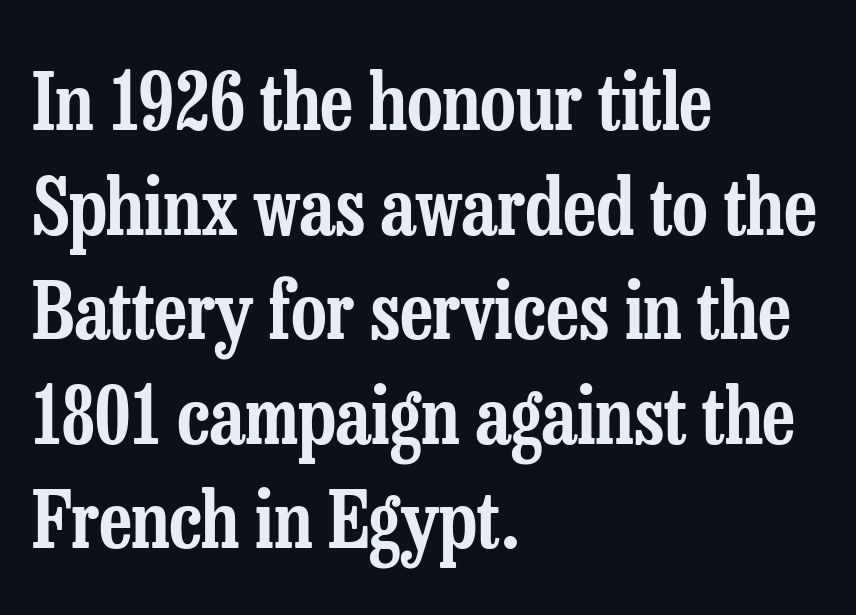
{"serif": "yes", "italic": "no", "width": "condensed", "stroke_contrast": "low", "x_height": "medium", "monospaced": "no", "underline": "no", "align": "left", "line_spacing": "normal", "line_spacing_ratio": 1.34, "letter_spacing": "normal", "letter_spacing_em": 0.0, "glyph_px": 78}
